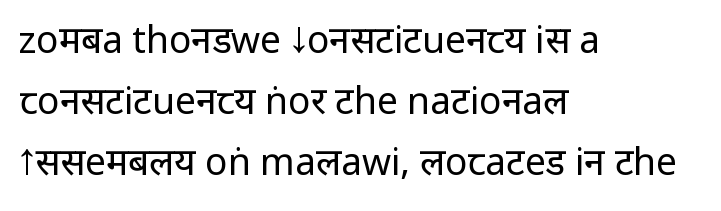
The image shows 37 px regular-weight, condensed sans-serif type, upright; set left-aligned, normal line spacing (1.65x), normal letter spacing, not underlined; low stroke contrast.
